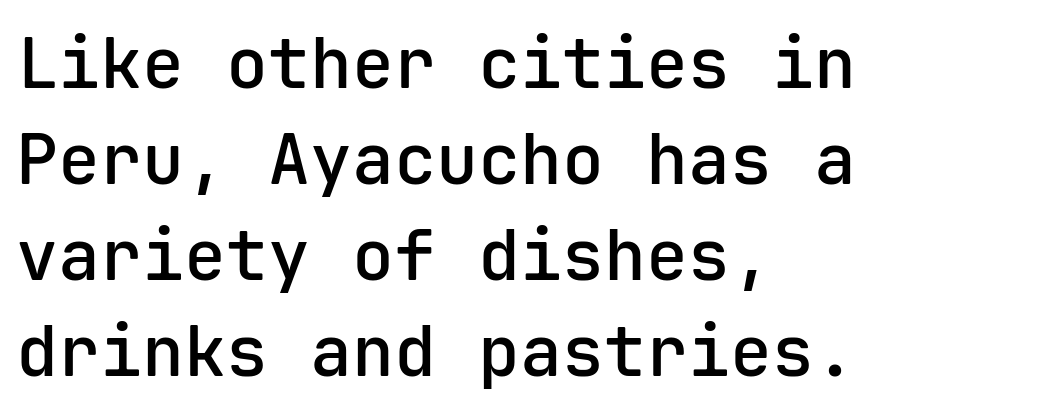
The image shows 70 px semibold sans-serif type, upright, monospaced; set left-aligned, normal line spacing (1.37x), normal letter spacing, not underlined; low stroke contrast and a medium x-height.
